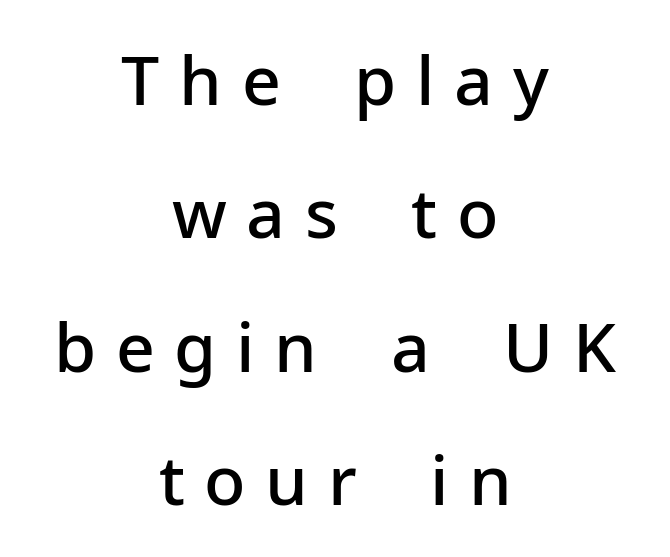
Q: Is the text bold? A: Semi-bold.
Q: Is the text italic (slanted)? A: No, it is upright.
Q: Is the typeface a serif or a sans-serif typeface? A: Sans-serif.
Q: Is the text underlined? A: No.
Q: How is the paragraph aligned? A: Centered.
Q: Is the spacing between letters normal or unusually wide? A: Unusually wide.
Q: Is the spacing between lines tight, normal or loose? A: Loose.
Q: Width (condensed, normal, or wide)? A: Normal.
Q: Stroke contrast? A: Low.
Q: x-height? A: Medium.
Q: Monospaced? A: No.
